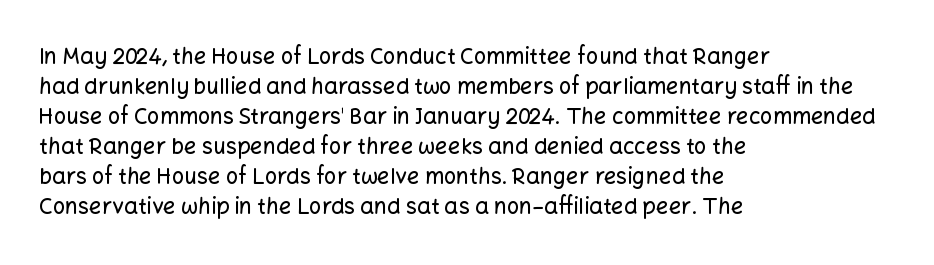
{"italic": "no", "underline": "no", "align": "left", "line_spacing": "normal", "line_spacing_ratio": 1.36, "letter_spacing": "normal", "letter_spacing_em": 0.0, "glyph_px": 22}
